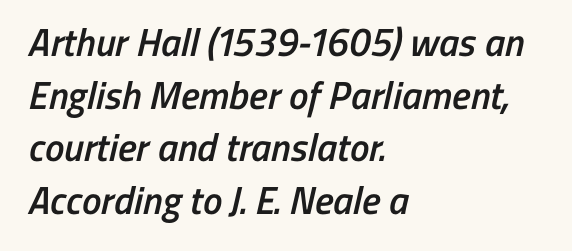
Spacing between characters is what you'd get straight out of the box. Vertically, the passage feels balanced, rows spaced as you'd expect. Spacing verdict: proportional, widths tailored to each character. What kind of face is this? One without serifs — a sans.
